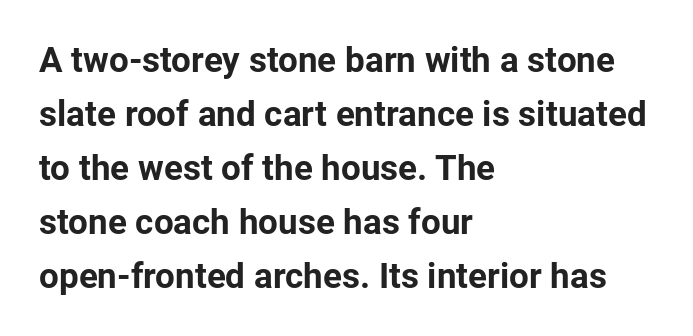
Q: Is the text bold? A: Yes.
Q: Is the text italic (slanted)? A: No, it is upright.
Q: Is the typeface a serif or a sans-serif typeface? A: Sans-serif.
Q: Is the text underlined? A: No.
Q: How is the paragraph aligned? A: Left-aligned.
Q: Is the spacing between letters normal or unusually wide? A: Normal.
Q: Is the spacing between lines tight, normal or loose? A: Normal.
Q: Width (condensed, normal, or wide)? A: Normal.
Q: Stroke contrast? A: Low.
Q: x-height? A: Medium.
Q: Monospaced? A: No.
